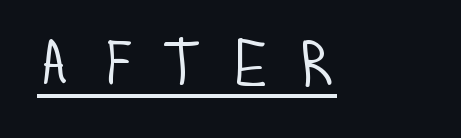
A typesetter would call this heavily tracked-out type. Is this a fixed-width face? No — the glyphs have proportional, varying widths. The string is rendered with underlining switched on. No extra ink here — the face is not bold.
